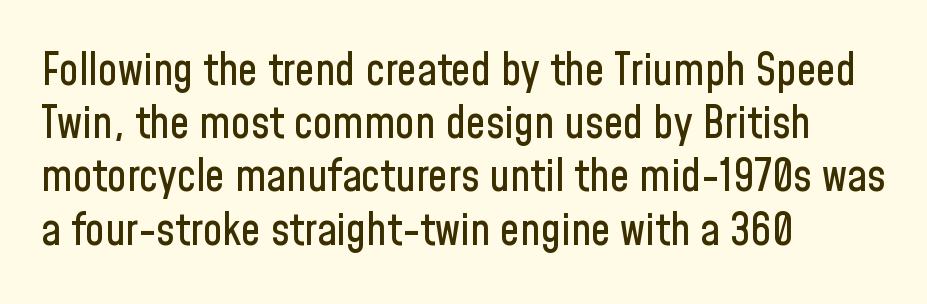
The image shows 44 px condensed sans-serif type, upright; set left-aligned, line spacing 1.21x, normal letter spacing, not underlined; low stroke contrast and a medium x-height.
